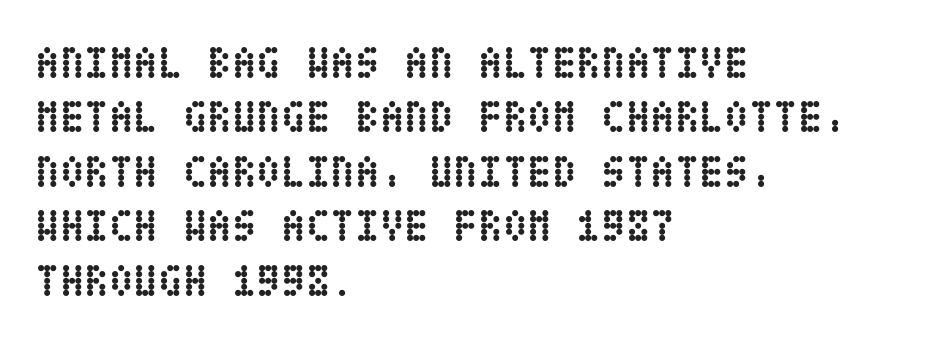
Words float on clear page, feet unadorned. Stroke thickness is high; the sample reads as a true bold. Characters follow at the spacing the type designer built in. Where is the straight margin? On the left. Rendered with straight, roman letterforms.
